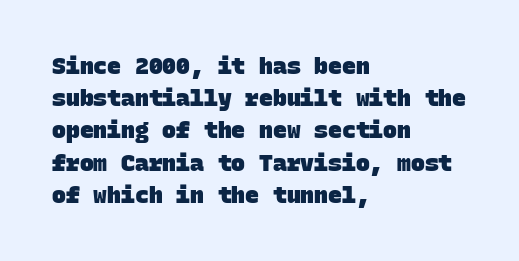
The image shows 23 px bold type; set left-aligned, normal line spacing (1.4x), normal letter spacing, not underlined.
